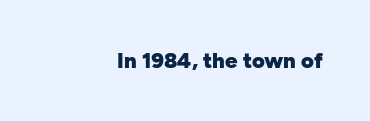
Q: Is the text bold? A: Yes.
Q: Is the text italic (slanted)? A: No, it is upright.
Q: Is the text underlined? A: No.
Q: How is the paragraph aligned? A: Right-aligned.
Q: Is the spacing between letters normal or unusually wide? A: Normal.
